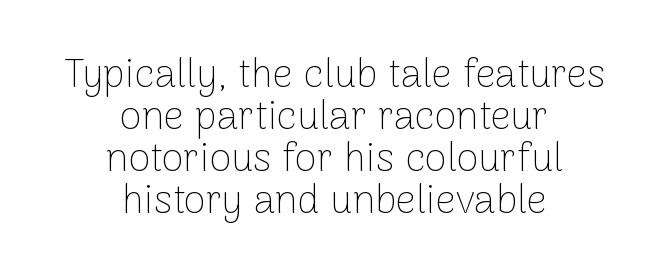
The image shows 40 px thin sans-serif type, upright; set centered, tight line spacing (1.05x), normal letter spacing, not underlined; low stroke contrast and a medium x-height.
